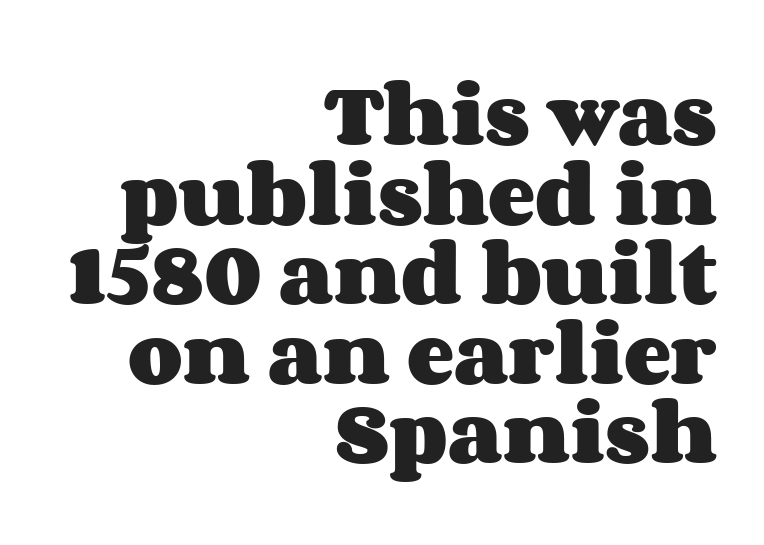
The image shows 71 px heavy, wide type, upright; set right-aligned, tight line spacing (1.12x), normal letter spacing, not underlined; medium stroke contrast and a large x-height.
